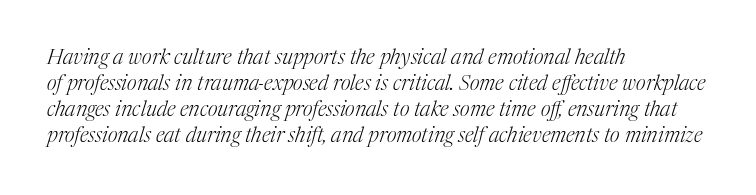
The font sits on the lighter half of the weight spectrum, regular included. Is the type slanted? Yes — the strokes lean at a clear angle. Underline: absent. Look at the tracking — it's just the regular setting, nothing added.
